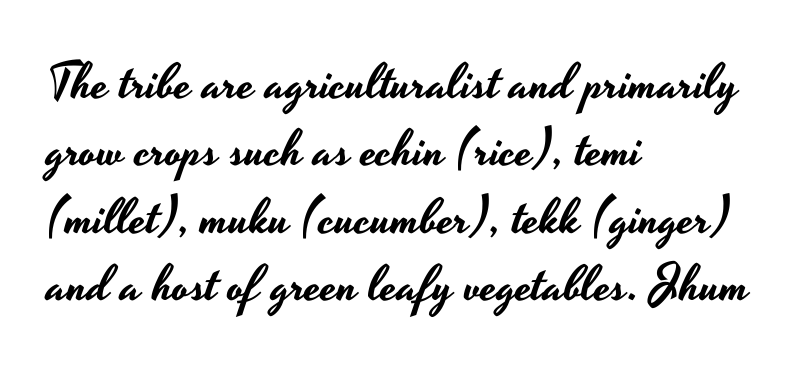
Q: Is the text italic (slanted)? A: Yes.
Q: Is the typeface a serif or a sans-serif typeface? A: Sans-serif.
Q: Is the text underlined? A: No.
Q: How is the paragraph aligned? A: Left-aligned.
Q: Is the spacing between letters normal or unusually wide? A: Normal.
Q: Is the spacing between lines tight, normal or loose? A: Normal.
Q: Width (condensed, normal, or wide)? A: Wide.
Q: Stroke contrast? A: Low.
Q: x-height? A: Small.
Q: Monospaced? A: No.
